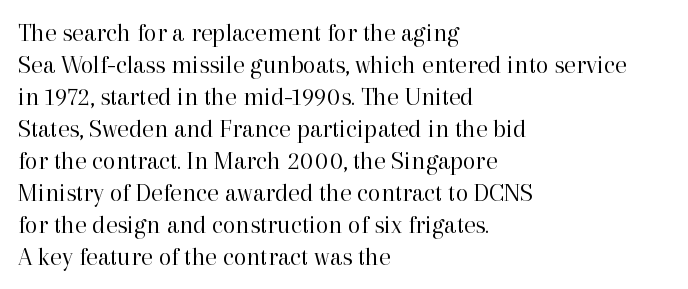
The image shows 26 px text type, upright; set left-aligned, line spacing 1.23x, normal letter spacing, not underlined.
